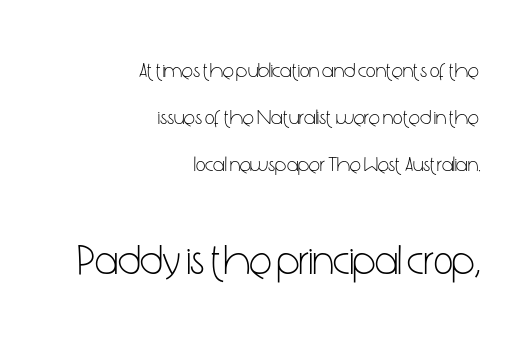
{"serif": "no", "italic": "no", "bold": "no", "weight": "light", "width": "condensed", "stroke_contrast": "low", "x_height": "medium", "monospaced": "no", "underline": "no", "align": "right", "line_spacing": "loose", "line_spacing_ratio": 2.23, "letter_spacing": "normal", "letter_spacing_em": 0.0, "larger_block": "second", "size_ratio": 2.0, "glyph_px": 42}
